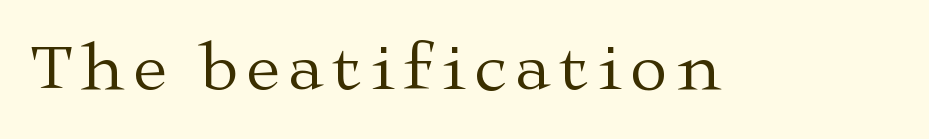
The image shows 67 px regular-weight, wide serif type, upright; set not underlined; medium stroke contrast and a medium x-height.
